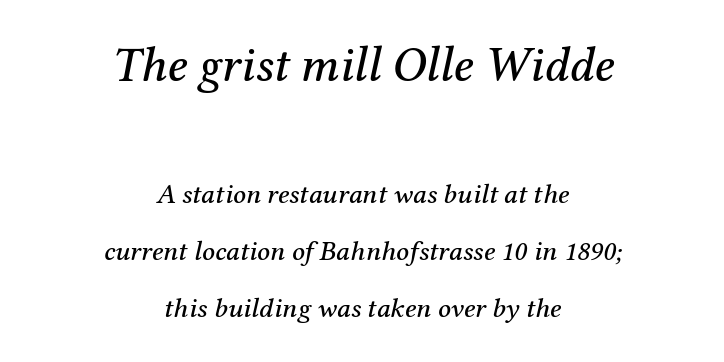
Block one is the big one; block two sits smaller underneath. The rendering shows small feet on the letterforms — a serif design. Underlining? Definitely not there. Is there much room between lines? Yes — plenty of vertical air separates them. The letterforms sit shoulder to shoulder at normal distance. You could not count columns in this text — the font is proportionally spaced.
